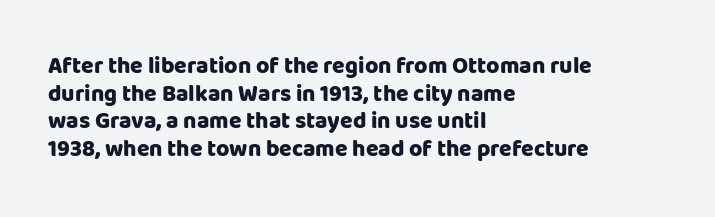
Q: Is the text bold? A: Yes.
Q: Is the text italic (slanted)? A: No, it is upright.
Q: Is the text underlined? A: No.
Q: How is the paragraph aligned? A: Left-aligned.
Q: Is the spacing between letters normal or unusually wide? A: Normal.
